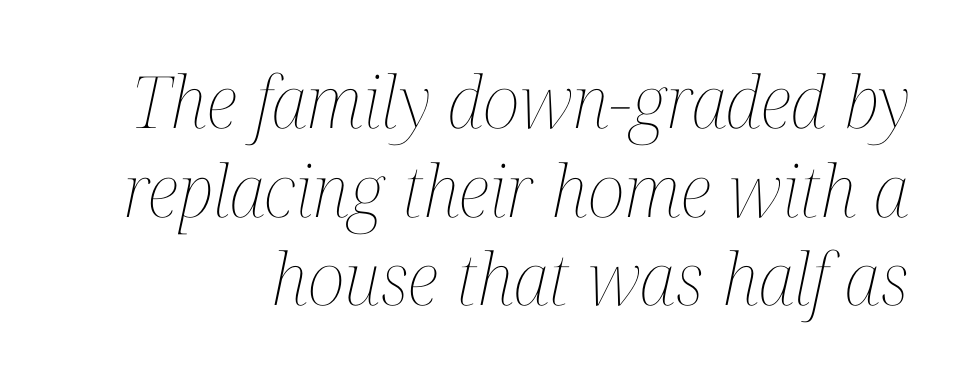
The image shows 72 px thin, condensed type, italic (leaning right); set line spacing 1.23x, normal letter spacing, not underlined; medium stroke contrast and a medium x-height.
